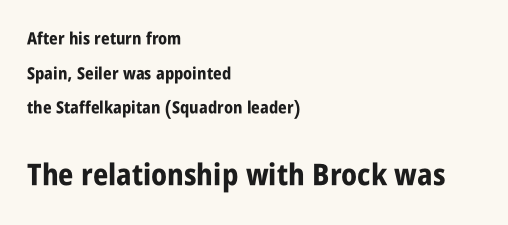
The font's upright variant was chosen for this text. Descender tails drop into unmarked territory. The letterforms sit shoulder to shoulder at normal distance. Every letter is thick-stroked: bold, no question.
